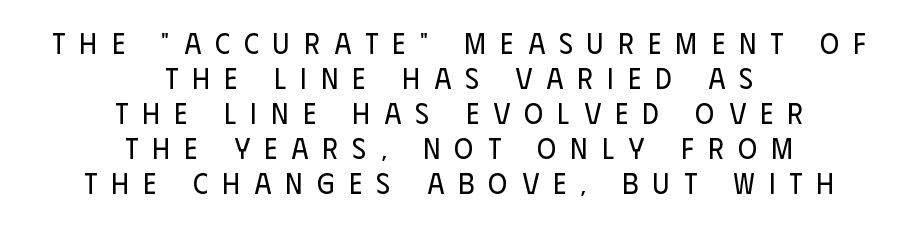
The image shows 29 px regular-weight, condensed sans-serif type, upright; set centered, line spacing 1.21x, unusually wide letter spacing (+0.5 em), not underlined; low stroke contrast and a large x-height.
